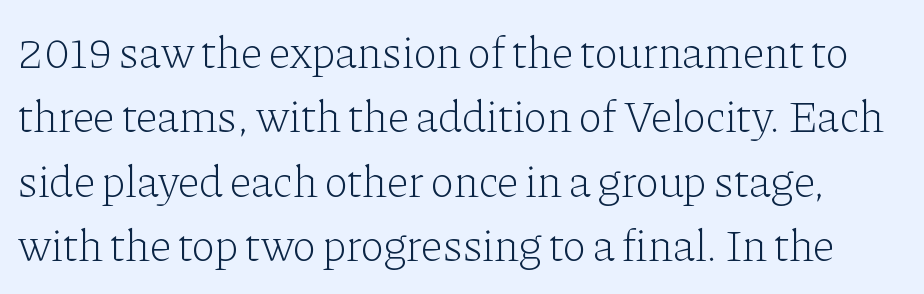
{"serif": "yes", "italic": "no", "bold": "no", "weight": "light", "width": "normal", "stroke_contrast": "low", "x_height": "medium", "monospaced": "no", "underline": "no", "line_spacing": "normal", "line_spacing_ratio": 1.43, "letter_spacing": "normal", "letter_spacing_em": 0.0, "glyph_px": 45}
